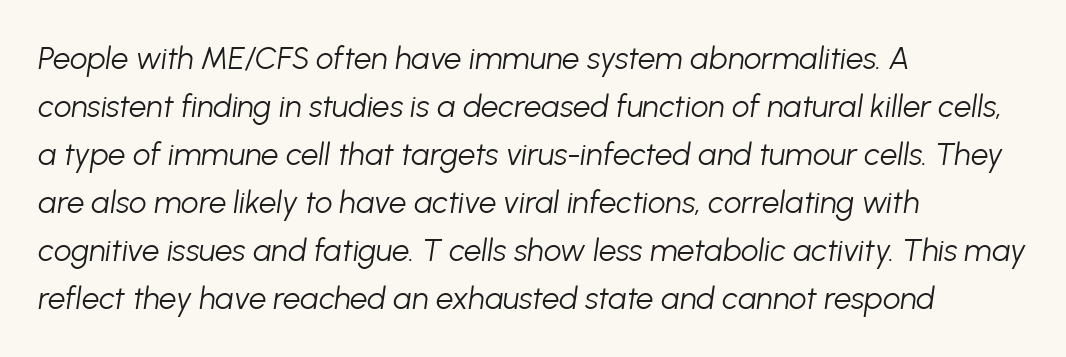
The image shows 31 px light type, italic (leaning right); set left-aligned, normal line spacing (1.55x), normal letter spacing, not underlined; low stroke contrast and a medium x-height.
